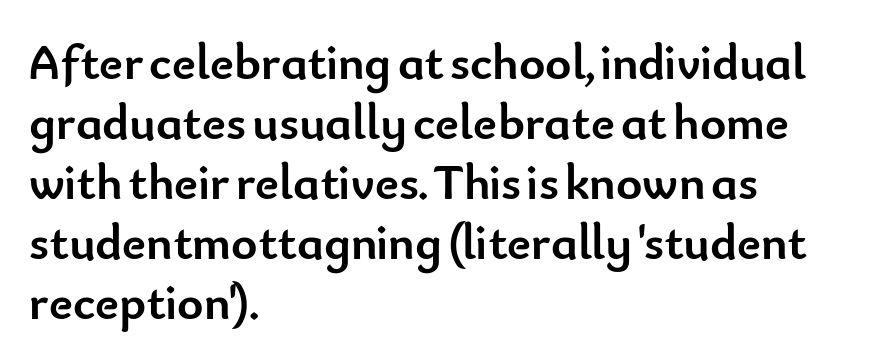
The image shows 50 px semibold sans-serif type, upright; set left-aligned, line spacing 1.2x, normal letter spacing, not underlined; low stroke contrast and a small x-height.
